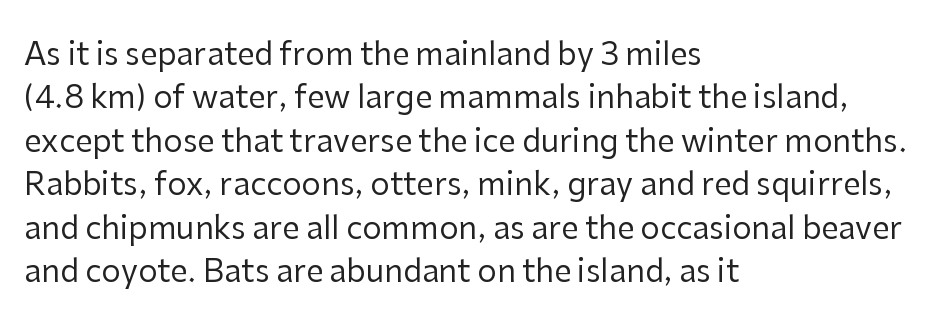
The image shows 31 px regular-weight sans-serif type, upright; set left-aligned, normal line spacing (1.4x), normal letter spacing, not underlined; low stroke contrast and a medium x-height.
